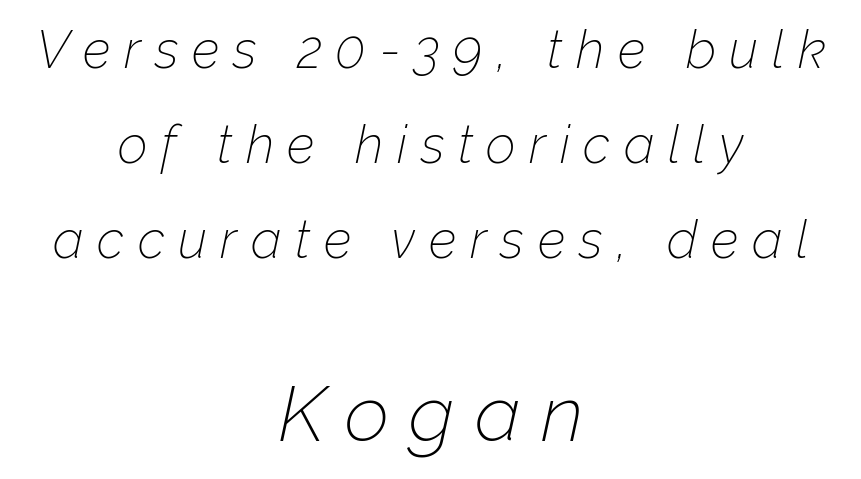
{"italic": "yes", "lean": "right", "slant_degrees": 12, "bold": "no", "weight": "thin", "width": "normal", "stroke_contrast": "low", "x_height": "medium", "monospaced": "no", "underline": "no", "align": "center", "line_spacing_ratio": 1.83, "letter_spacing": "wide", "letter_spacing_em": 0.26, "larger_block": "second", "size_ratio": 1.5, "glyph_px": 78}
